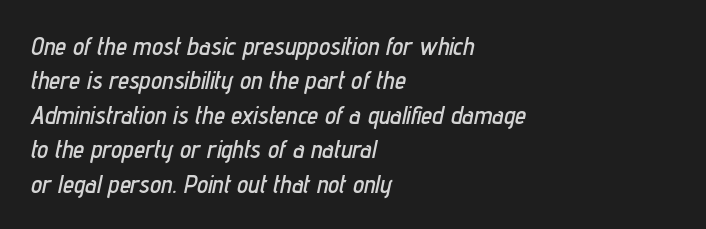
{"italic": "yes", "lean": "right", "slant_degrees": 12, "underline": "no", "align": "left", "line_spacing": "normal", "line_spacing_ratio": 1.38, "letter_spacing": "normal", "letter_spacing_em": 0.0, "glyph_px": 25}
